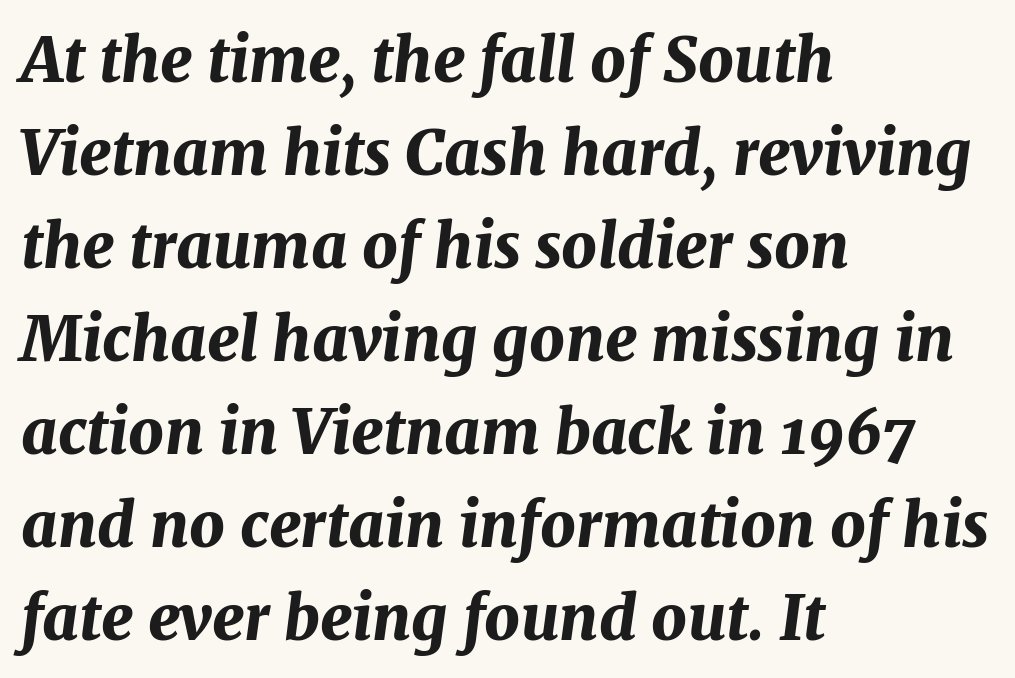
{"italic": "yes", "lean": "right", "slant_degrees": 7, "bold": "yes", "weight": "bold", "width": "normal", "stroke_contrast": "medium", "x_height": "medium", "monospaced": "no", "underline": "no", "align": "left", "line_spacing": "normal", "line_spacing_ratio": 1.5, "letter_spacing": "normal", "letter_spacing_em": 0.0, "glyph_px": 62}
